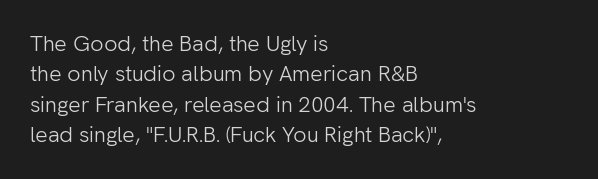
The image shows 22 px text type, upright; set left-aligned, normal line spacing (1.38x), normal letter spacing, not underlined.
